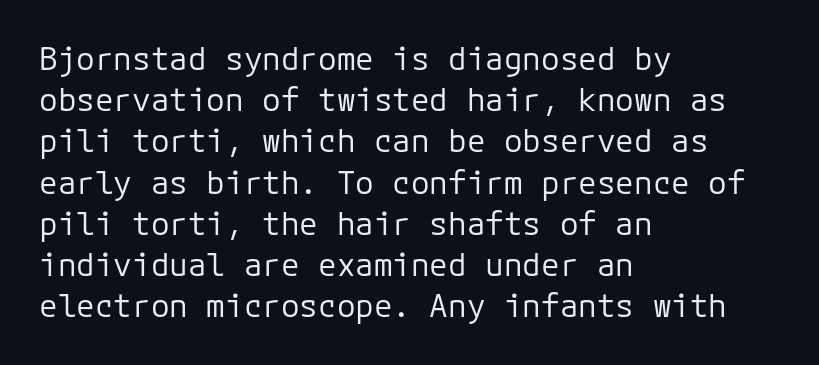
The image shows 31 px regular-weight sans-serif type, upright, monospaced; set left-aligned, normal line spacing (1.33x), normal letter spacing, not underlined; low stroke contrast and a medium x-height.
